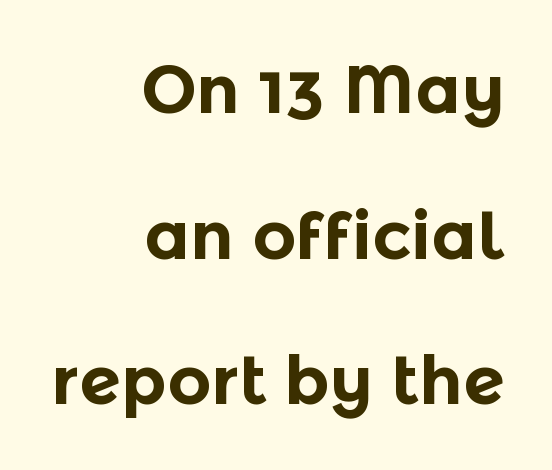
Q: Is the text bold? A: Yes.
Q: Is the text italic (slanted)? A: No, it is upright.
Q: Is the typeface a serif or a sans-serif typeface? A: Sans-serif.
Q: Is the text underlined? A: No.
Q: How is the paragraph aligned? A: Right-aligned.
Q: Is the spacing between letters normal or unusually wide? A: Normal.
Q: Is the spacing between lines tight, normal or loose? A: Loose.
Q: Width (condensed, normal, or wide)? A: Normal.
Q: x-height? A: Medium.
Q: Monospaced? A: No.
